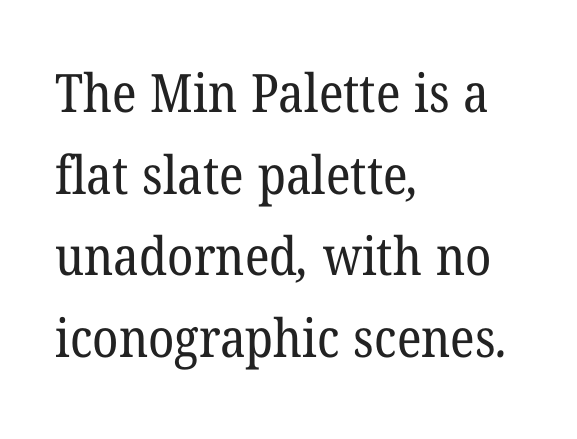
The passage shown is not underscored anywhere. The lines sit at an ordinary, default distance from one another. Each stroke keeps to a modest, everyday thickness or less. The rag falls on the right side of this text block. Note: serifs present on the glyphs.
